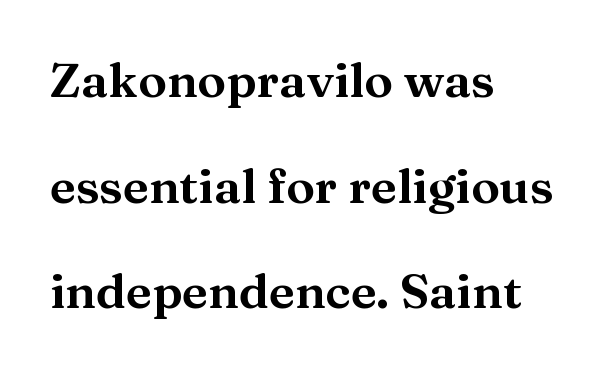
The image shows 48 px wide serif type, upright; set left-aligned, loose line spacing (2.2x), normal letter spacing, not underlined; medium stroke contrast and a medium x-height.
